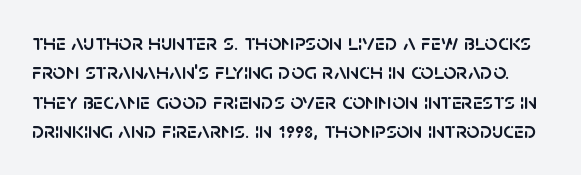
The image shows 23 px text type, upright; set normal line spacing (1.28x), normal letter spacing, not underlined.
